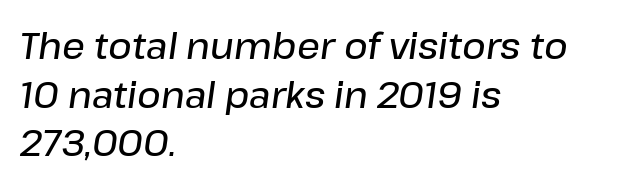
The image shows 36 px semibold type, italic (leaning right); set left-aligned, normal line spacing (1.35x), normal letter spacing, not underlined; low stroke contrast and a medium x-height.
